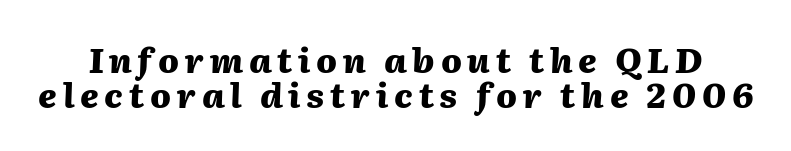
Q: Is the text bold? A: Yes.
Q: Is the text italic (slanted)? A: Yes, it leans right by about 2 degrees.
Q: Is the text underlined? A: No.
Q: Is the spacing between lines tight, normal or loose? A: Tight.
Q: Width (condensed, normal, or wide)? A: Normal.
Q: Stroke contrast? A: Medium.
Q: x-height? A: Medium.
Q: Monospaced? A: No.
